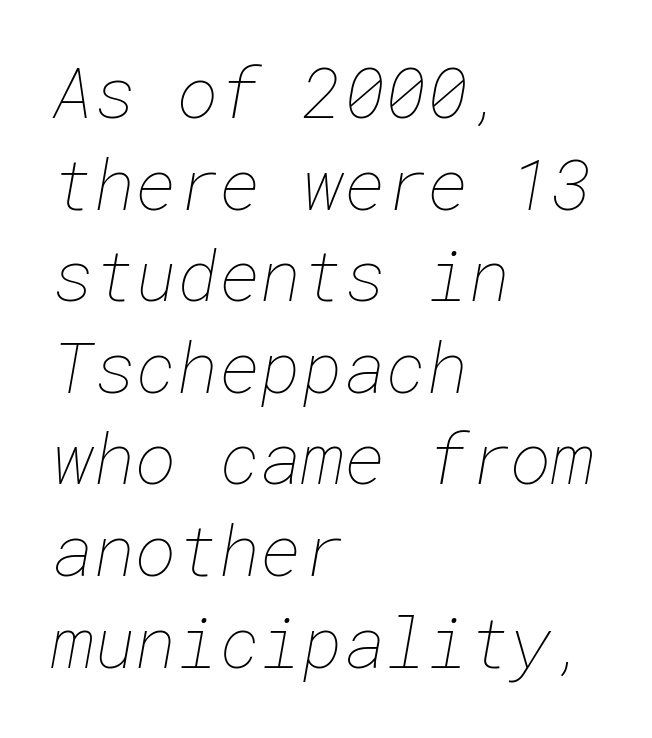
If you measured baseline to baseline, you'd find a middling distance. The rendering keeps characters at their native spacing. This is not heavy type; no bold has been used. The text block is weighted toward the left margin, trailing off unevenly rightward. Clear beneath every line of the passage.
